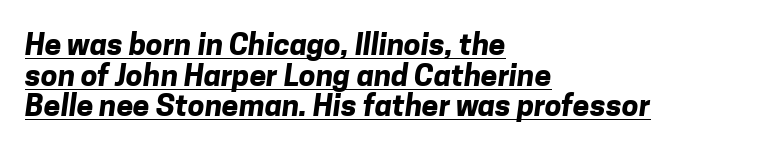
{"serif": "no", "bold": "yes", "weight": "bold", "width": "normal", "stroke_contrast": "low", "x_height": "medium", "monospaced": "no", "underline": "yes", "align": "left", "line_spacing": "tight", "line_spacing_ratio": 1.02, "letter_spacing": "normal", "letter_spacing_em": 0.0, "glyph_px": 30}
